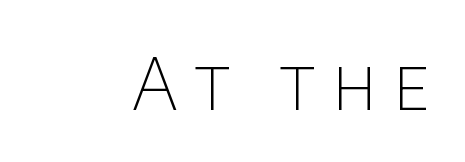
{"serif": "no", "italic": "no", "bold": "no", "weight": "thin", "width": "normal", "stroke_contrast": "low", "x_height": "large", "monospaced": "no", "underline": "no", "letter_spacing": "wide", "letter_spacing_em": 0.24, "glyph_px": 71}
